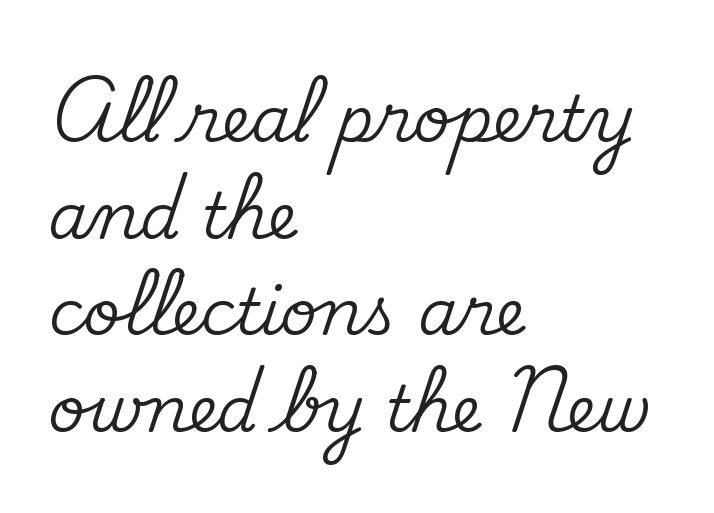
Q: Is the text italic (slanted)? A: Yes.
Q: Is the text underlined? A: No.
Q: How is the paragraph aligned? A: Left-aligned.
Q: Is the spacing between letters normal or unusually wide? A: Normal.
Q: Is the spacing between lines tight, normal or loose? A: Normal.
Q: Width (condensed, normal, or wide)? A: Normal.
Q: Stroke contrast? A: Medium.
Q: x-height? A: Small.
Q: Monospaced? A: No.
